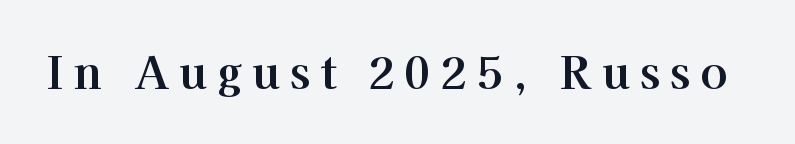
Q: Is the text italic (slanted)? A: No, it is upright.
Q: Is the typeface a serif or a sans-serif typeface? A: Serif.
Q: Is the text underlined? A: No.
Q: Is the spacing between letters normal or unusually wide? A: Unusually wide.
Q: Width (condensed, normal, or wide)? A: Normal.
Q: Stroke contrast? A: High.
Q: x-height? A: Medium.
Q: Monospaced? A: No.
